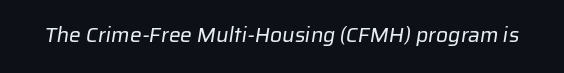
Q: Is the text bold? A: No.
Q: Is the text underlined? A: No.
Q: Is the spacing between letters normal or unusually wide? A: Normal.
